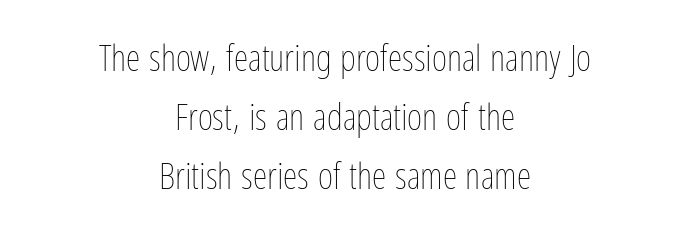
{"italic": "no", "bold": "no", "weight": "thin", "width": "condensed", "stroke_contrast": "low", "x_height": "medium", "monospaced": "no", "underline": "no", "align": "center", "line_spacing": "normal", "line_spacing_ratio": 1.59, "letter_spacing": "normal", "letter_spacing_em": 0.0, "glyph_px": 37}
